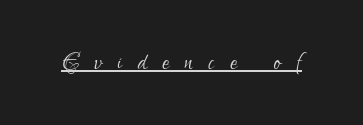
The face used here is proportionally spaced, like ordinary book or web type. The passage shown has open, widely tracked lettering throughout. Look at the bottom of the vertical strokes: they stop flat, with no serifs. Bold? No — there's no thickening of the strokes.
